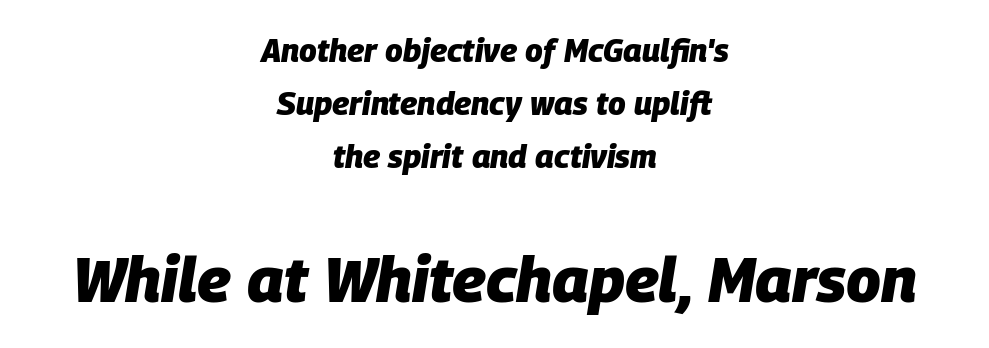
The image shows 63 px heavy type, italic (leaning right); set centered, normal line spacing (1.66x), normal letter spacing, not underlined; the second (bottom) block is 1.97x larger; low stroke contrast and a large x-height.
